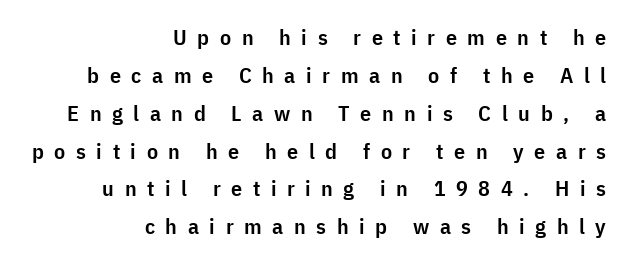
The image shows 22 px text type, upright; set right-aligned, line spacing 1.72x, unusually wide letter spacing (+0.48 em), not underlined.
